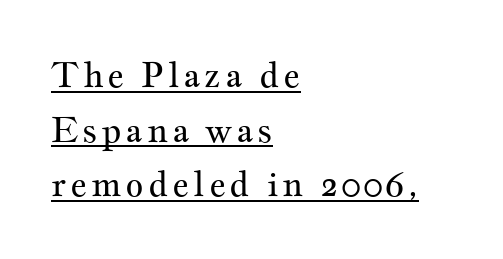
The image shows 35 px regular-weight, wide serif type, upright; set left-aligned, normal line spacing (1.56x), underlined; medium stroke contrast and a small x-height.
